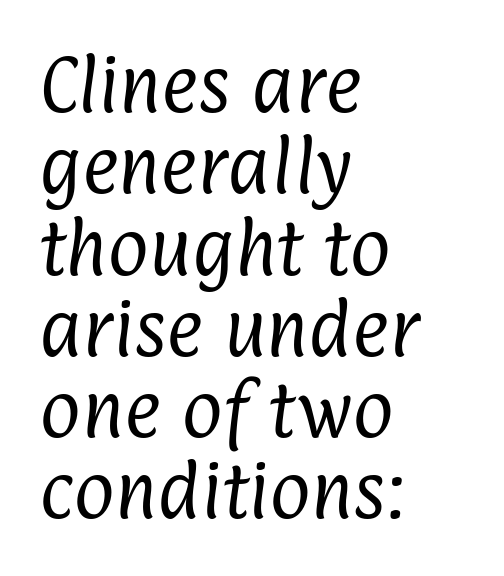
Q: Is the text bold? A: No.
Q: Is the typeface a serif or a sans-serif typeface? A: Sans-serif.
Q: Is the text underlined? A: No.
Q: How is the paragraph aligned? A: Left-aligned.
Q: Is the spacing between letters normal or unusually wide? A: Normal.
Q: Is the spacing between lines tight, normal or loose? A: Normal.
Q: Width (condensed, normal, or wide)? A: Condensed.
Q: Stroke contrast? A: Low.
Q: x-height? A: Medium.
Q: Monospaced? A: No.
